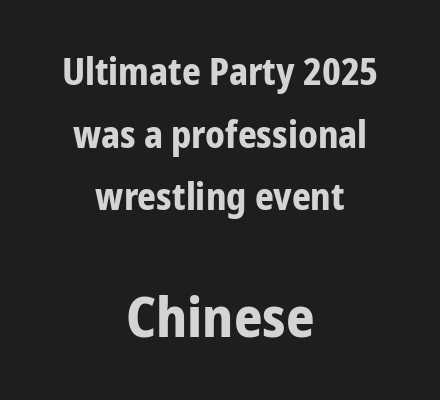
Q: Is the text bold? A: Yes.
Q: Is the text italic (slanted)? A: No, it is upright.
Q: Is the typeface a serif or a sans-serif typeface? A: Sans-serif.
Q: Is the text underlined? A: No.
Q: How is the paragraph aligned? A: Centered.
Q: Is the spacing between letters normal or unusually wide? A: Normal.
Q: Is the spacing between lines tight, normal or loose? A: Normal.
Q: Which block of text is set in a larger size, the first (top) or the second (bottom)? A: The second (bottom) one.
Q: Width (condensed, normal, or wide)? A: Condensed.
Q: Stroke contrast? A: Low.
Q: x-height? A: Medium.
Q: Monospaced? A: No.
